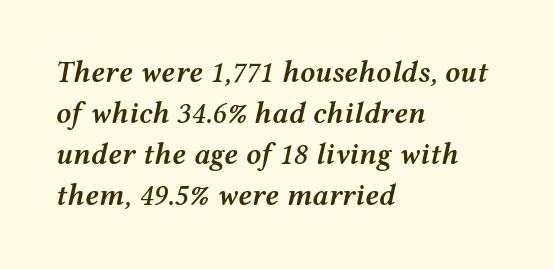
The image shows 30 px semibold, wide type, italic (leaning right); set left-aligned, normal line spacing (1.37x), normal letter spacing, not underlined; medium stroke contrast and a medium x-height.
